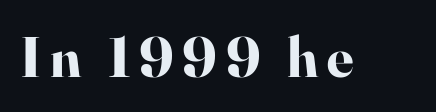
{"serif": "yes", "italic": "no", "bold": "yes", "weight": "bold", "width": "normal", "stroke_contrast": "high", "x_height": "small", "monospaced": "no", "underline": "no", "glyph_px": 58}
